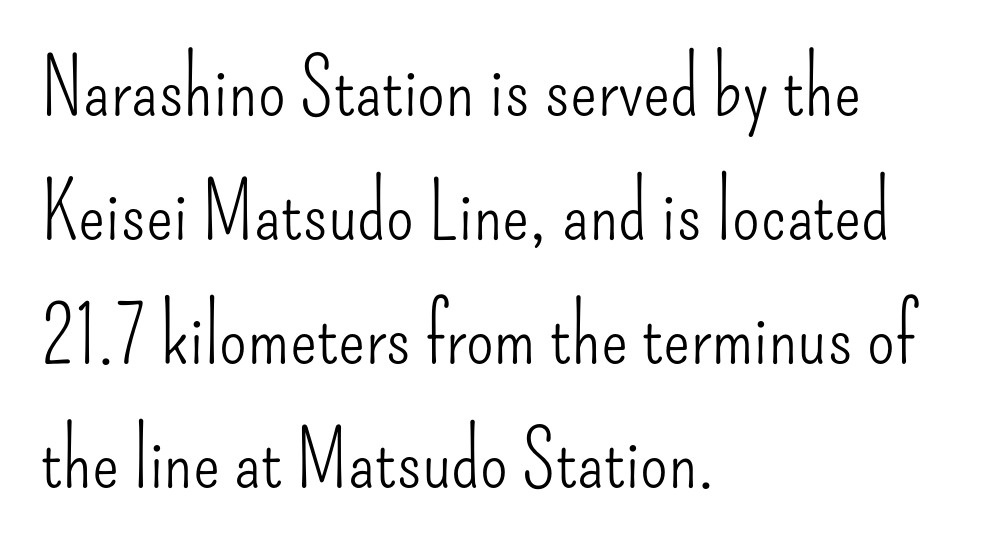
Q: Is the text bold? A: No.
Q: Is the text italic (slanted)? A: No, it is upright.
Q: Is the typeface a serif or a sans-serif typeface? A: Sans-serif.
Q: Is the text underlined? A: No.
Q: How is the paragraph aligned? A: Left-aligned.
Q: Is the spacing between letters normal or unusually wide? A: Normal.
Q: Is the spacing between lines tight, normal or loose? A: Normal.
Q: Width (condensed, normal, or wide)? A: Condensed.
Q: Stroke contrast? A: Low.
Q: x-height? A: Small.
Q: Monospaced? A: No.
